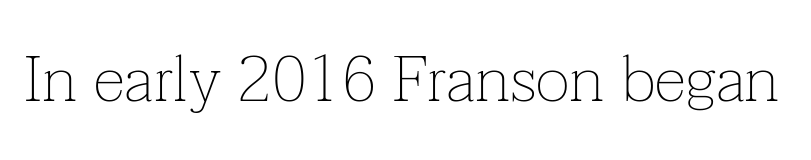
{"serif": "yes", "italic": "no", "bold": "no", "weight": "thin", "width": "normal", "stroke_contrast": "low", "x_height": "medium", "monospaced": "no", "underline": "no", "letter_spacing": "normal", "letter_spacing_em": 0.0, "glyph_px": 65}
